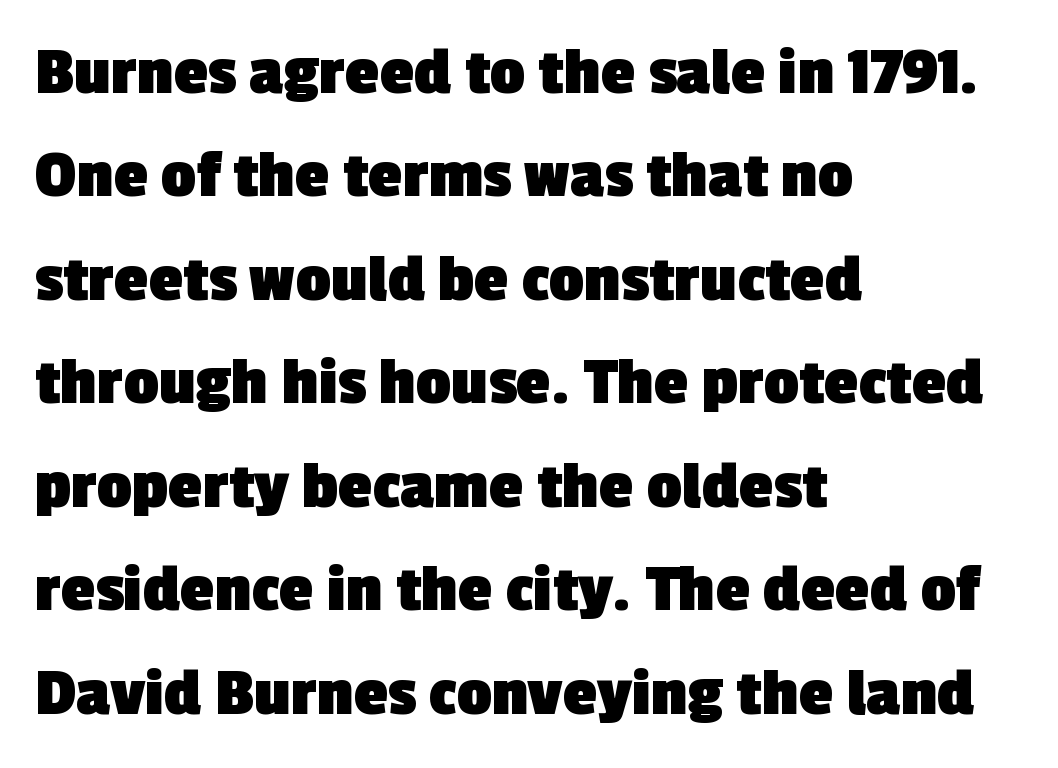
Here the designer chose a conventional face with non-uniform glyph widths. The face used here is rendered with its standard letterfit. Layout note: lines flush left. Reading down the column, the eye jumps a familiar distance to each next line. Letterform terminals end flat and unadorned throughout the passage. Glance below the letters and you will spot only blank space.
